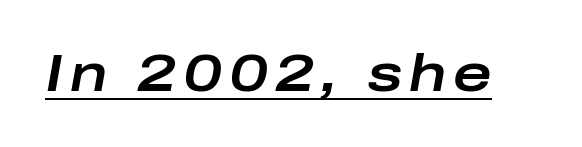
The image shows 52 px wide type, italic (leaning right); set underlined; low stroke contrast and a medium x-height.
